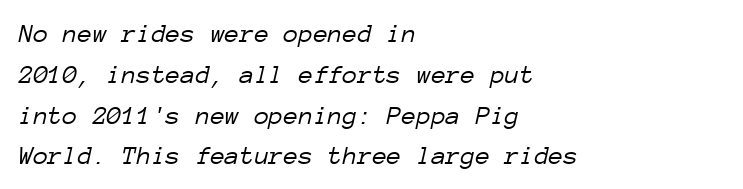
The image shows 27 px text type, italic (leaning right); set left-aligned, normal line spacing (1.51x), normal letter spacing, not underlined.
